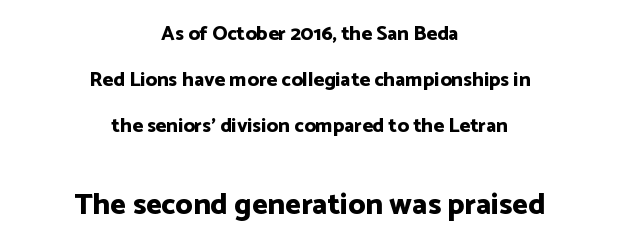
The rendering keeps characters at their native spacing. Block two is the big one; block one sits smaller above it. A student would call this center alignment; a typographer would say set centered. No feet cap the strokes, marking this as sans-serif type.
